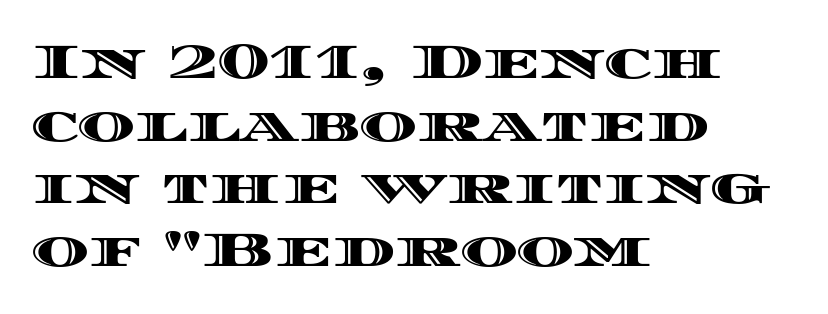
{"italic": "no", "width": "wide", "x_height": "large", "monospaced": "no", "underline": "no", "align": "left", "line_spacing": "normal", "line_spacing_ratio": 1.28, "letter_spacing": "normal", "letter_spacing_em": 0.0, "glyph_px": 49}
